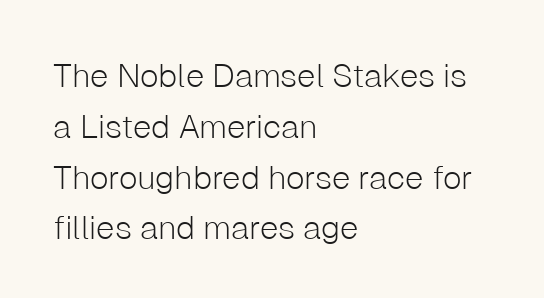
The typeface chosen for these lines omits serifs. In terms of leading, this rendering sits right in the middle. The letterforms sit shoulder to shoulder at normal distance. A student would call this left alignment; a typographer would say flush left, rag right. Note the varied advance widths — an 'i' is clearly narrower than an 'm'. No italicization has been applied; the sample stays upright.
